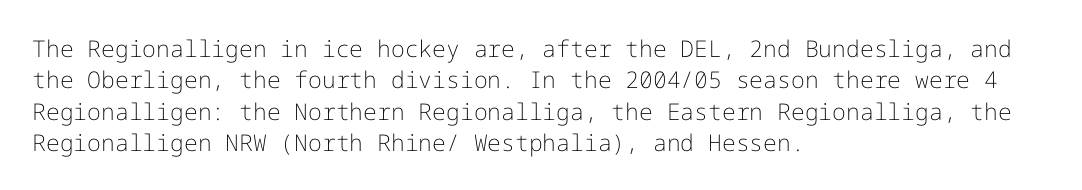
Q: Is the text bold? A: No.
Q: Is the text italic (slanted)? A: No, it is upright.
Q: Is the text underlined? A: No.
Q: How is the paragraph aligned? A: Left-aligned.
Q: Is the spacing between letters normal or unusually wide? A: Normal.
Q: Is the spacing between lines tight, normal or loose? A: Normal.
